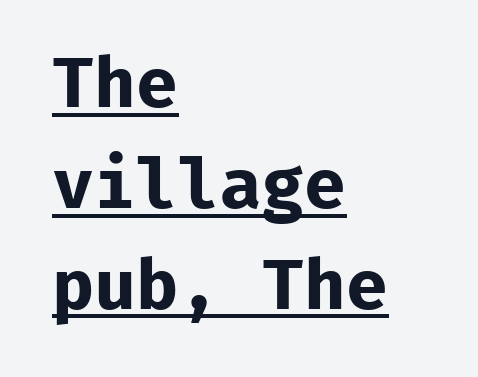
{"serif": "no", "italic": "no", "bold": "yes", "weight": "bold", "width": "normal", "stroke_contrast": "low", "x_height": "medium", "monospaced": "yes", "underline": "yes", "align": "left", "line_spacing": "normal", "line_spacing_ratio": 1.44, "letter_spacing": "normal", "letter_spacing_em": 0.0, "glyph_px": 70}
